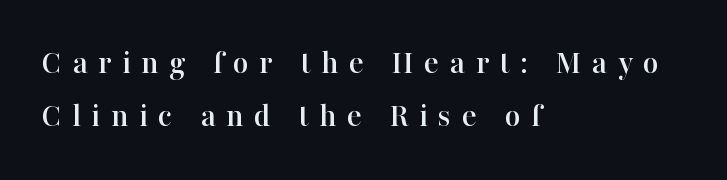
Q: Is the text italic (slanted)? A: No, it is upright.
Q: Is the typeface a serif or a sans-serif typeface? A: Serif.
Q: Is the text underlined? A: No.
Q: How is the paragraph aligned? A: Left-aligned.
Q: Is the spacing between letters normal or unusually wide? A: Unusually wide.
Q: Is the spacing between lines tight, normal or loose? A: Normal.
Q: Width (condensed, normal, or wide)? A: Normal.
Q: Stroke contrast? A: High.
Q: x-height? A: Medium.
Q: Monospaced? A: No.
